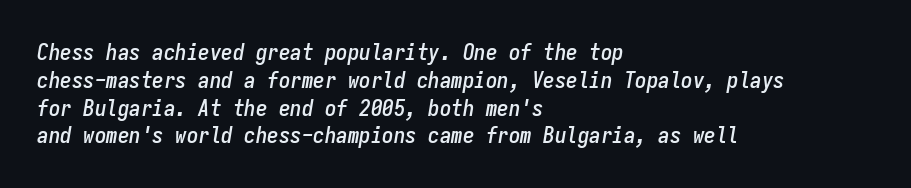
Q: Is the text italic (slanted)? A: Yes, it leans right by about 9 degrees.
Q: Is the text underlined? A: No.
Q: How is the paragraph aligned? A: Left-aligned.
Q: Is the spacing between letters normal or unusually wide? A: Normal.
